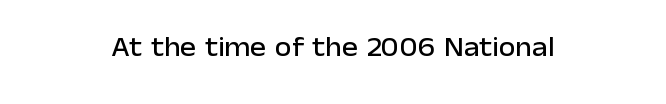
{"italic": "no", "underline": "no", "align": "center", "letter_spacing": "normal", "letter_spacing_em": 0.0, "glyph_px": 27}
